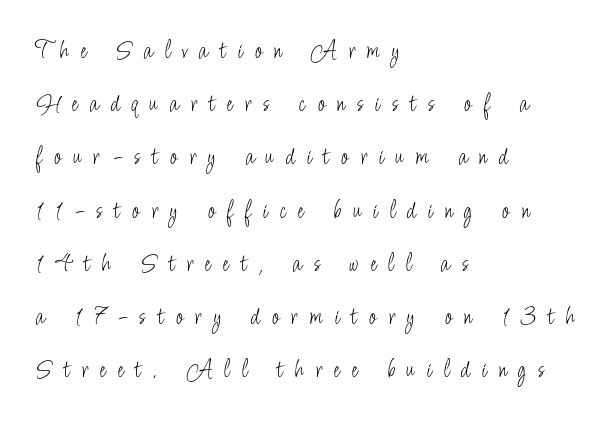
Q: Is the text bold? A: No.
Q: Is the text italic (slanted)? A: Yes.
Q: Is the text underlined? A: No.
Q: How is the paragraph aligned? A: Left-aligned.
Q: Is the spacing between letters normal or unusually wide? A: Unusually wide.
Q: Is the spacing between lines tight, normal or loose? A: Loose.
